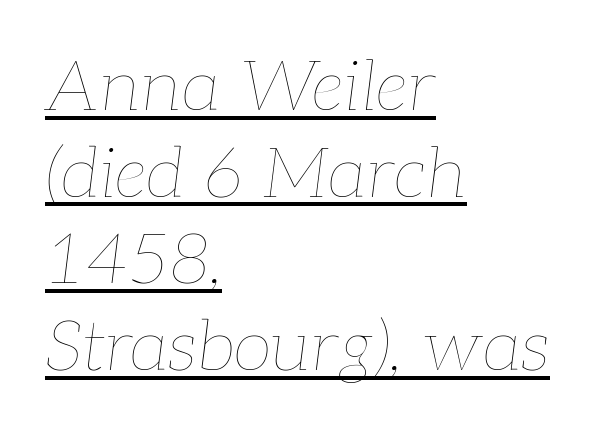
Emphasis is given by a line drawn under the lettering. This sample uses an oblique cut, with every glyph tilted off the vertical. Think standard paragraph weight, or any step lighter than that. The gaps between neighbouring characters are ordinary and unremarkable. Looks like regular typesetting: each glyph gets only the width it needs. The text block is weighted toward the left margin, trailing off unevenly rightward.
